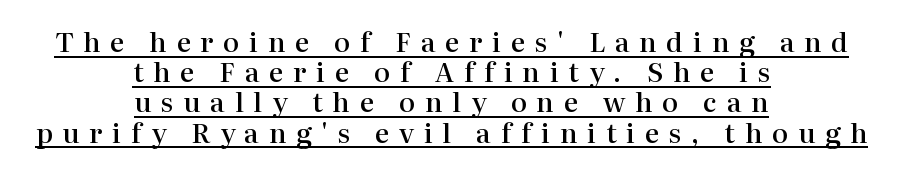
Q: Is the text bold? A: Semi-bold.
Q: Is the text italic (slanted)? A: No, it is upright.
Q: Is the text underlined? A: Yes.
Q: How is the paragraph aligned? A: Centered.
Q: Is the spacing between letters normal or unusually wide? A: Unusually wide.
Q: Is the spacing between lines tight, normal or loose? A: Tight.
